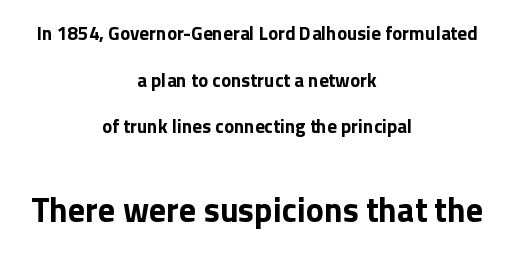
The image shows 34 px bold sans-serif type, upright; set centered, loose line spacing (2.46x), normal letter spacing, not underlined; the second (bottom) block is 1.79x larger; low stroke contrast and a medium x-height.
